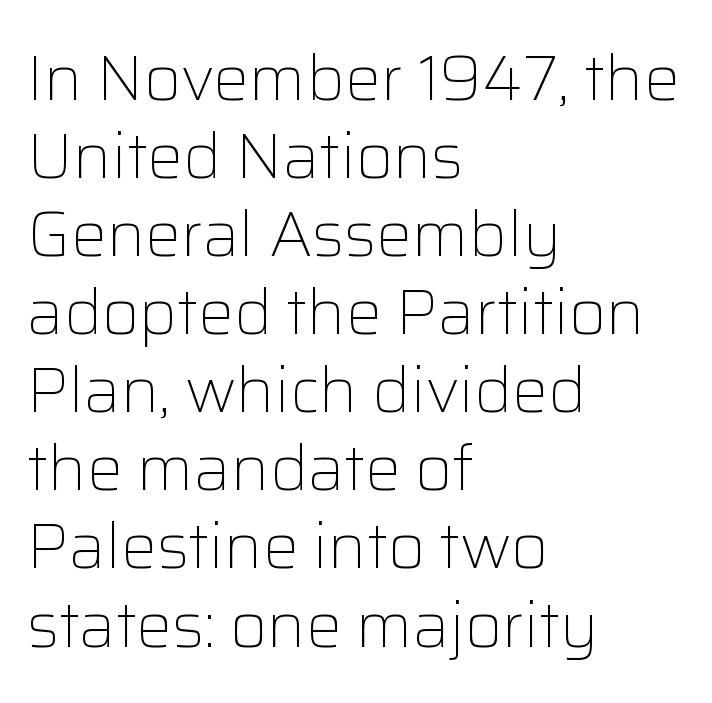
{"serif": "no", "italic": "no", "bold": "no", "weight": "light", "width": "normal", "stroke_contrast": "low", "x_height": "medium", "monospaced": "no", "underline": "no", "align": "left", "line_spacing_ratio": 1.22, "letter_spacing": "normal", "letter_spacing_em": 0.0, "glyph_px": 64}
